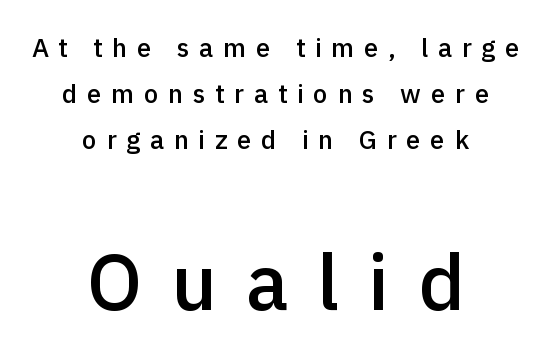
{"serif": "no", "italic": "no", "bold": "semi", "weight": "semibold", "width": "normal", "x_height": "medium", "monospaced": "no", "underline": "no", "align": "center", "line_spacing_ratio": 1.76, "letter_spacing": "wide", "letter_spacing_em": 0.37, "larger_block": "second", "size_ratio": 3.0, "glyph_px": 78}
